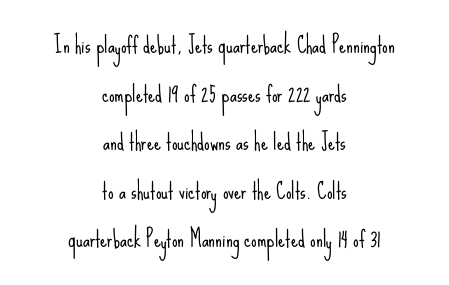
The image shows 22 px text type, upright; set centered, loose line spacing (2.21x), normal letter spacing, not underlined.
